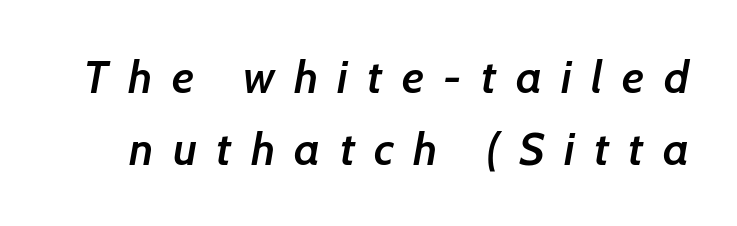
{"serif": "no", "bold": "semi", "weight": "semibold", "width": "normal", "stroke_contrast": "low", "x_height": "medium", "monospaced": "no", "underline": "no", "line_spacing": "normal", "line_spacing_ratio": 1.57, "letter_spacing": "wide", "letter_spacing_em": 0.42, "glyph_px": 46}
